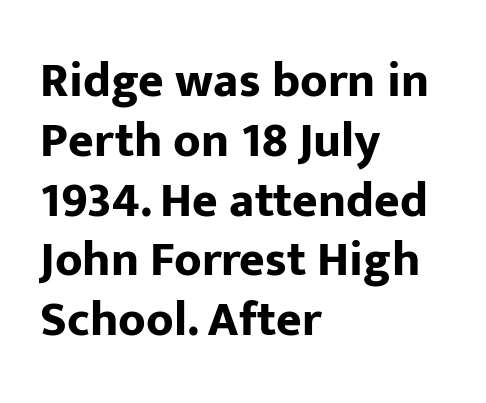
Serif or sans? Sans — the stroke terminals are bare. Honestly, there is no underline to notice here at all. Inter-character spacing is left at the font's built-in metrics. The passage is arranged the way most books set body copy — flush left. Vertical strokes here are truly vertical.
